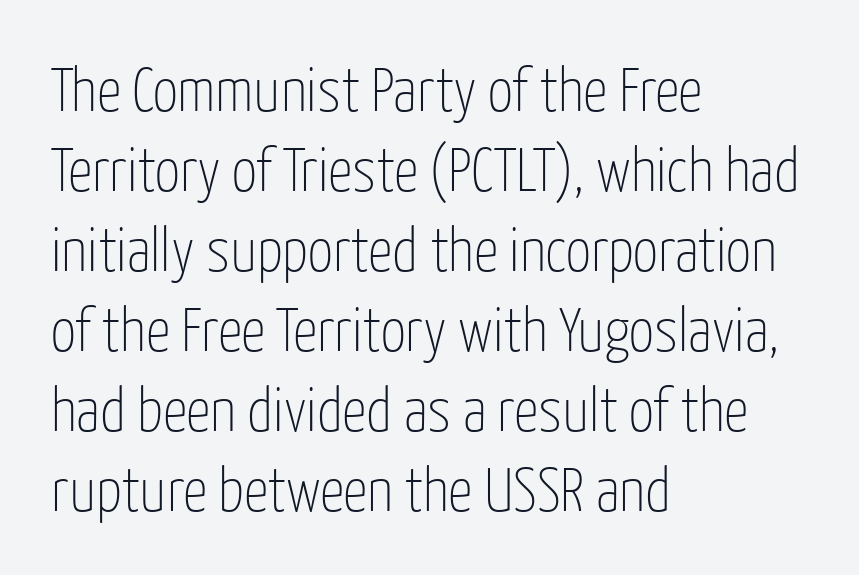
No letter is thick-stroked: the sample isn't bold. A clean baseline with only descenders dipping below it. Italic? Not at all — the glyphs are vertical. Notice how the passage keeps a crisp vertical edge on the left only. This sample keeps an unexceptional amount of space between lines. You could call the tracking neutral — neither tight nor loose.
